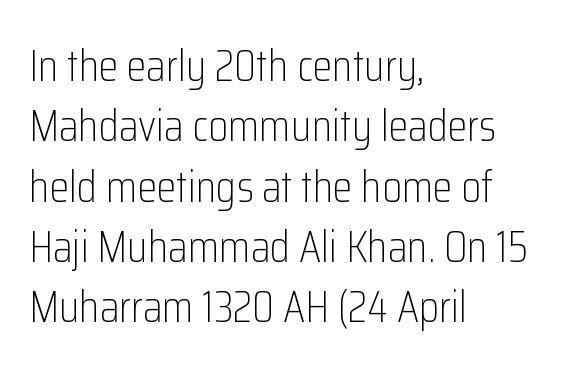
The image shows 45 px light, condensed sans-serif type, upright; set left-aligned, normal line spacing (1.34x), normal letter spacing, not underlined; low stroke contrast and a medium x-height.
